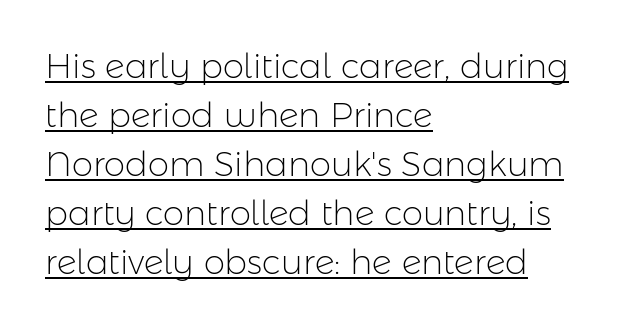
Q: Is the text bold? A: No.
Q: Is the text italic (slanted)? A: No, it is upright.
Q: Is the typeface a serif or a sans-serif typeface? A: Sans-serif.
Q: Is the text underlined? A: Yes.
Q: How is the paragraph aligned? A: Left-aligned.
Q: Is the spacing between letters normal or unusually wide? A: Normal.
Q: Is the spacing between lines tight, normal or loose? A: Normal.
Q: Width (condensed, normal, or wide)? A: Normal.
Q: Stroke contrast? A: Low.
Q: x-height? A: Medium.
Q: Monospaced? A: No.
